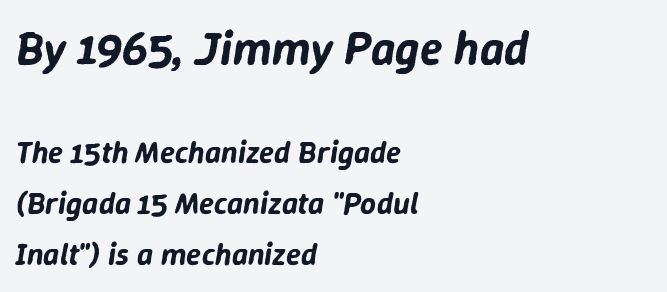
Q: Is the text italic (slanted)? A: Yes, it leans right by about 9 degrees.
Q: Is the text underlined? A: No.
Q: How is the paragraph aligned? A: Left-aligned.
Q: Is the spacing between letters normal or unusually wide? A: Normal.
Q: Is the spacing between lines tight, normal or loose? A: Normal.
Q: Which block of text is set in a larger size, the first (top) or the second (bottom)? A: The first (top) one.
Q: Width (condensed, normal, or wide)? A: Normal.
Q: Stroke contrast? A: Low.
Q: x-height? A: Medium.
Q: Monospaced? A: No.
